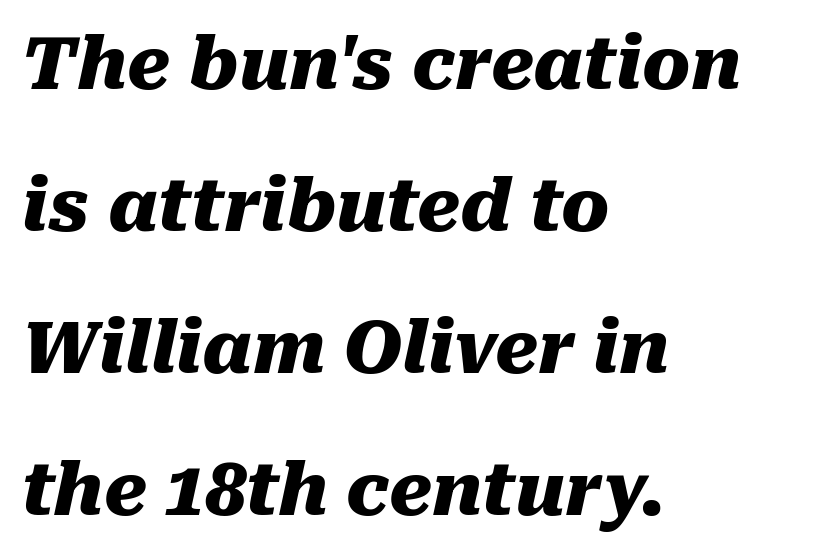
In terms of letterspacing, this is plain default setting. The text block is weighted toward the left margin, trailing off unevenly rightward. The line-height multiplier appears high, well above default. Quick note: underline off.
